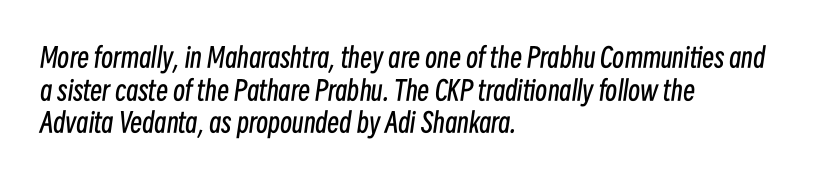
{"italic": "yes", "lean": "right", "slant_degrees": 8, "bold": "no", "underline": "no", "align": "left", "line_spacing_ratio": 1.21, "letter_spacing": "normal", "letter_spacing_em": 0.0, "glyph_px": 27}
